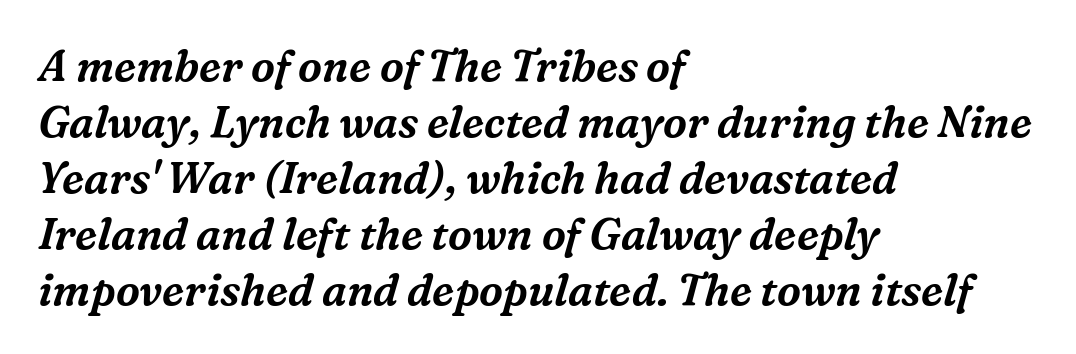
{"serif": "yes", "italic": "yes", "lean": "right", "slant_degrees": 16, "width": "normal", "stroke_contrast": "medium", "x_height": "medium", "monospaced": "no", "underline": "no", "align": "left", "line_spacing": "normal", "line_spacing_ratio": 1.3, "letter_spacing": "normal", "letter_spacing_em": 0.0, "glyph_px": 43}
